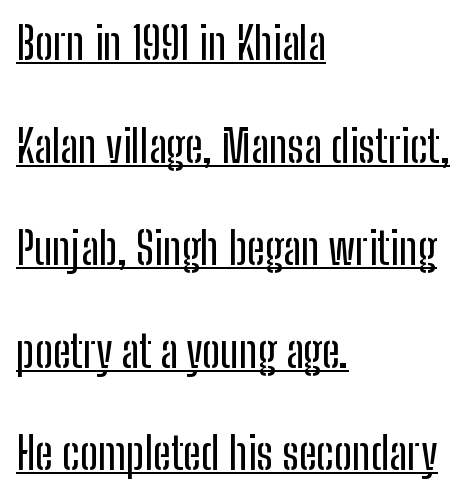
{"serif": "no", "italic": "no", "width": "condensed", "stroke_contrast": "low", "x_height": "medium", "monospaced": "no", "underline": "yes", "align": "left", "line_spacing": "loose", "line_spacing_ratio": 2.33, "letter_spacing": "normal", "letter_spacing_em": 0.0, "glyph_px": 44}
